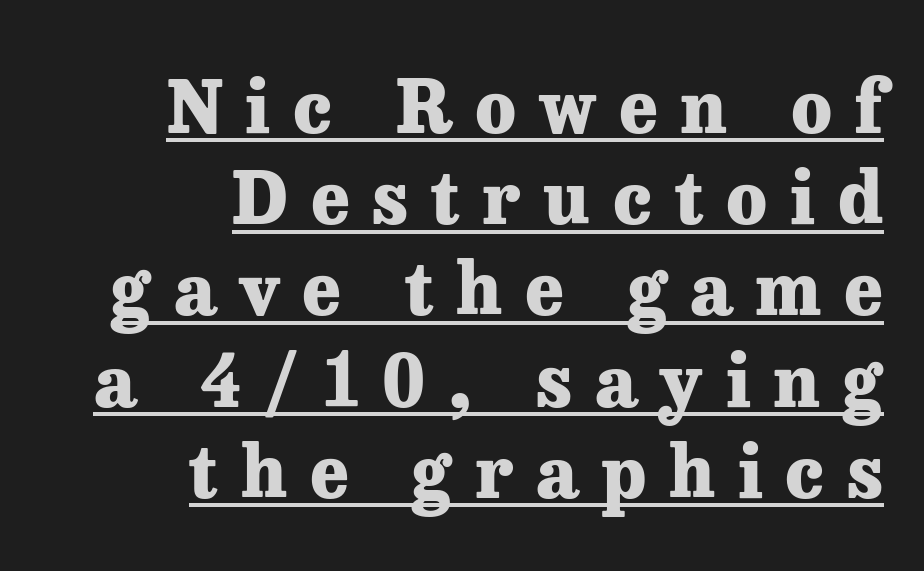
Heft: maximum for text — a bold. These lines were composed using upright roman letters. Spacing verdict: proportional, widths tailored to each character. The compositor pushed each line to the right boundary. Summary of vertical rhythm: regular, with standard interline spacing. A typesetter would label this face a serif.
